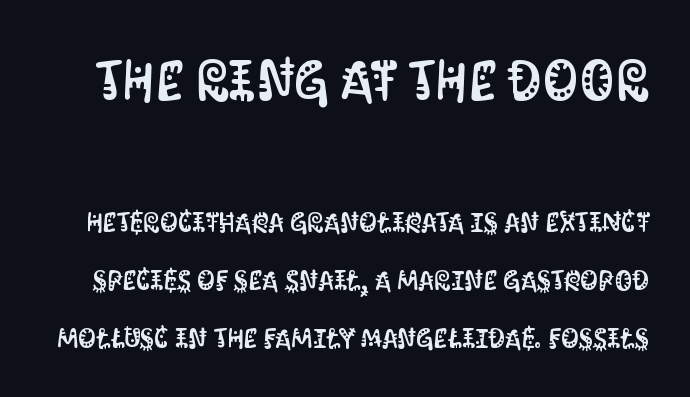
The image shows 56 px condensed sans-serif type, upright; set loose line spacing (2.07x), normal letter spacing, not underlined; the first (top) block is 2.0x larger; medium stroke contrast and a large x-height.
